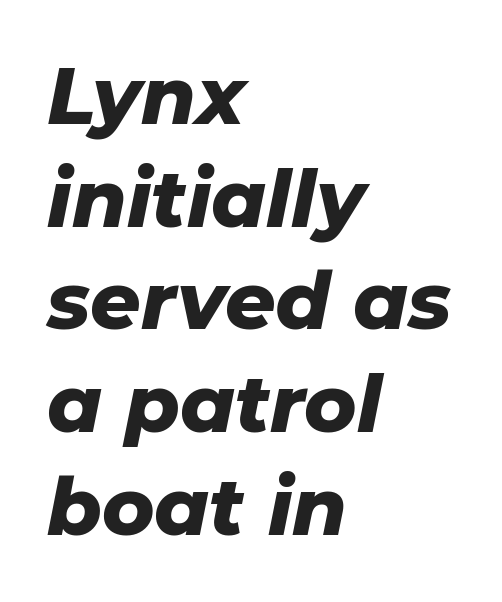
Q: Is the text bold? A: Yes.
Q: Is the text italic (slanted)? A: Yes, it leans right by about 11 degrees.
Q: Is the text underlined? A: No.
Q: How is the paragraph aligned? A: Left-aligned.
Q: Is the spacing between letters normal or unusually wide? A: Normal.
Q: Is the spacing between lines tight, normal or loose? A: Normal.
Q: Width (condensed, normal, or wide)? A: Normal.
Q: Stroke contrast? A: Low.
Q: x-height? A: Medium.
Q: Monospaced? A: No.
